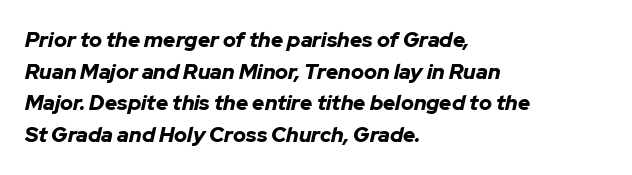
Posture: slanted. A typesetter would call this leading conventional body-copy spacing. Characters follow at the spacing the type designer built in. The face used here has the dense, thick strokes of a bold. The string is rendered with underlining switched off.
